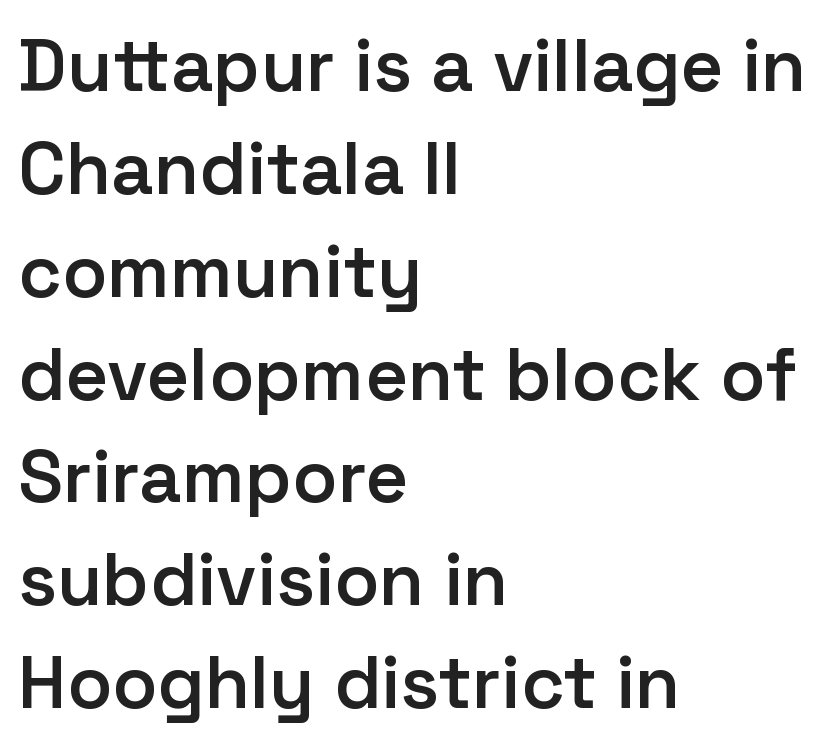
You could not count columns in this text — the font is proportionally spaced. Clear beneath every line of the passage. These lines are composed in type without serifs. The type sits square on the baseline with zero lean.
